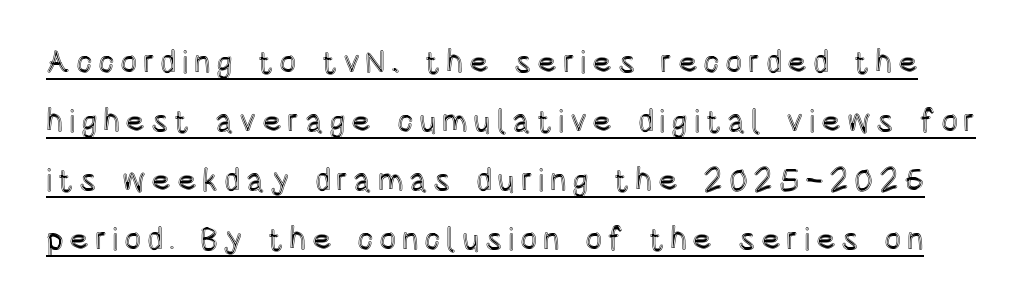
Q: Is the text italic (slanted)? A: No, it is upright.
Q: Is the text underlined? A: Yes.
Q: Width (condensed, normal, or wide)? A: Condensed.
Q: x-height? A: Large.
Q: Monospaced? A: No.
